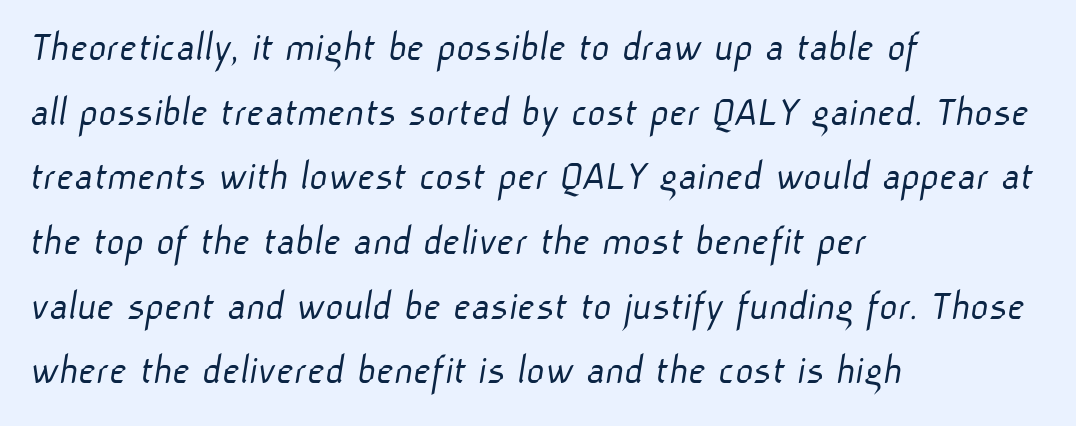
The image shows 44 px light sans-serif type; set left-aligned, normal line spacing (1.47x), normal letter spacing, not underlined; low stroke contrast and a medium x-height.
